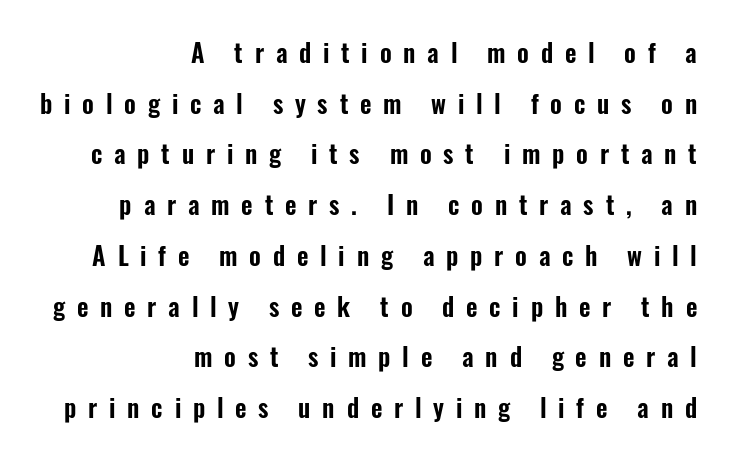
The image shows 25 px text type, upright; set right-aligned, loose line spacing (2.03x), unusually wide letter spacing (+0.47 em), not underlined.
